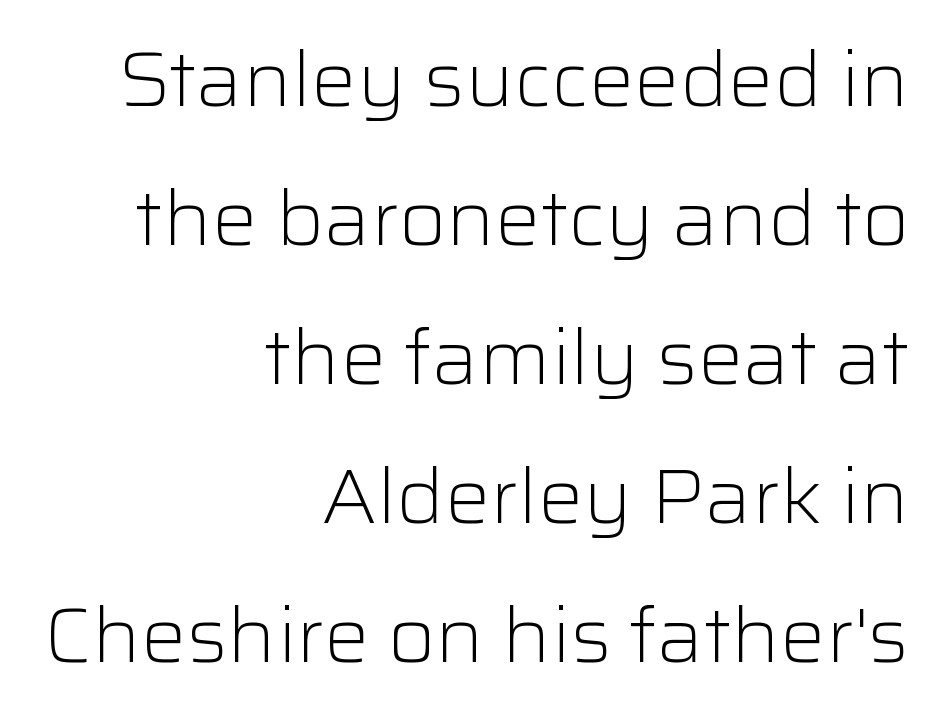
Q: Is the text bold? A: No.
Q: Is the text italic (slanted)? A: No, it is upright.
Q: Is the typeface a serif or a sans-serif typeface? A: Sans-serif.
Q: Is the text underlined? A: No.
Q: How is the paragraph aligned? A: Right-aligned.
Q: Is the spacing between letters normal or unusually wide? A: Normal.
Q: Width (condensed, normal, or wide)? A: Normal.
Q: Stroke contrast? A: Low.
Q: x-height? A: Medium.
Q: Monospaced? A: No.
